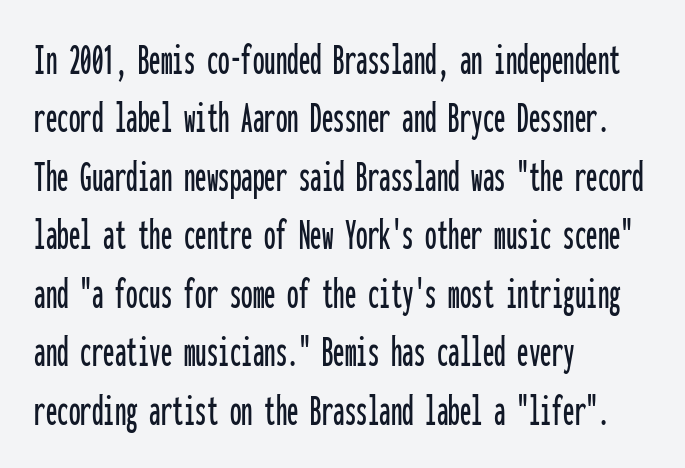
The image shows 46 px condensed sans-serif type, upright, monospaced; set left-aligned, normal line spacing (1.27x), normal letter spacing, not underlined; low stroke contrast and a medium x-height.
